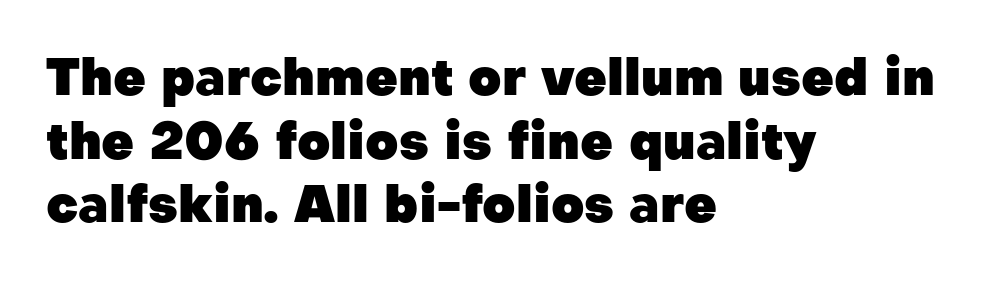
The passage shown is not underscored anywhere. A typesetter would call this zero additional tracking. Typesetter's note: full bold, strokes at maximum text heaviness. Do the letters lean? They stand straight. A typesetter would call this leading conventional body-copy spacing.
